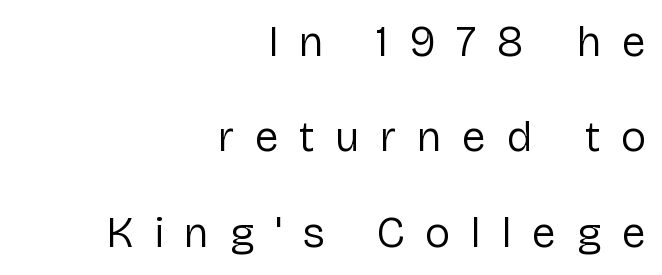
The axis of the letterforms is exactly vertical. Inter-character spacing is expanded well beyond the font's built-in metrics. Interline gaps are noticeably wide in this sample. You could not count columns in this text — the font is proportionally spaced.
